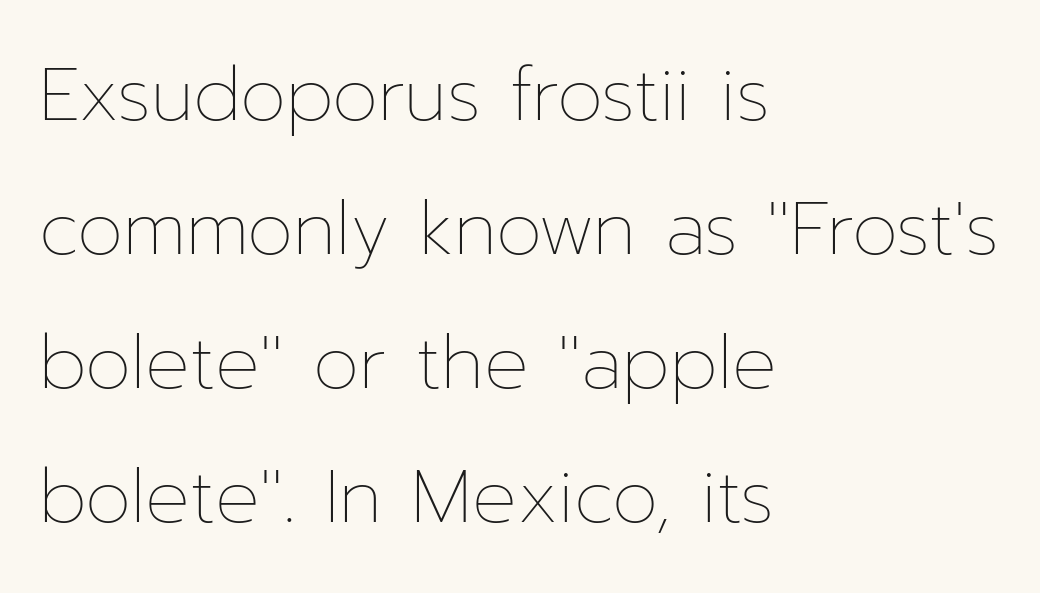
{"italic": "no", "bold": "no", "weight": "thin", "width": "normal", "stroke_contrast": "low", "x_height": "medium", "monospaced": "no", "underline": "no", "align": "left", "line_spacing_ratio": 1.81, "letter_spacing": "normal", "letter_spacing_em": 0.0, "glyph_px": 74}
